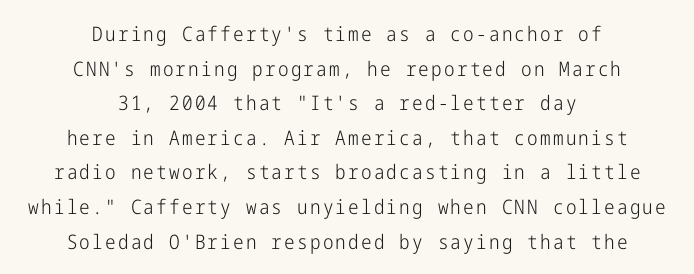
The image shows 20 px text type, upright; set centered, line spacing 1.73x, not underlined.
